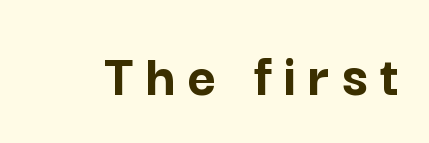
The image shows 62 px semibold sans-serif type, upright; set not underlined; low stroke contrast and a medium x-height.
